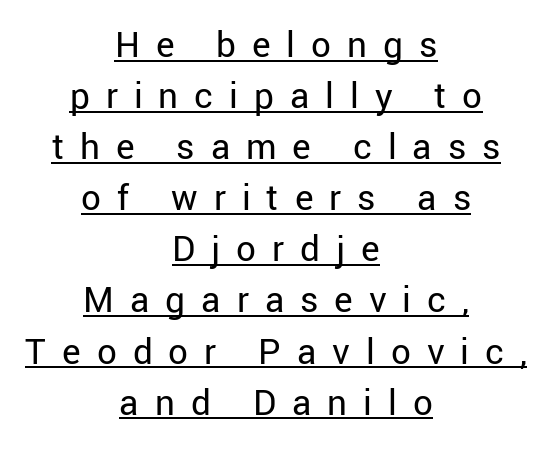
The image shows 39 px regular-weight sans-serif type, upright; set centered, normal line spacing (1.31x), unusually wide letter spacing (+0.41 em), underlined; low stroke contrast and a medium x-height.
